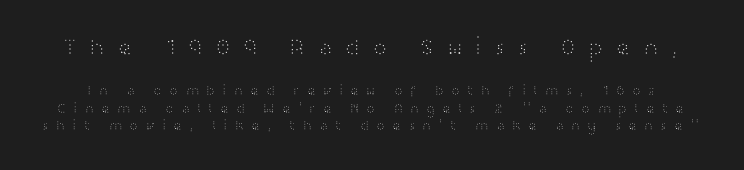
{"italic": "no", "bold": "no", "underline": "no", "line_spacing_ratio": 1.22, "letter_spacing": "wide", "letter_spacing_em": 0.48, "larger_block": "first", "size_ratio": 1.71, "glyph_px": 24}
